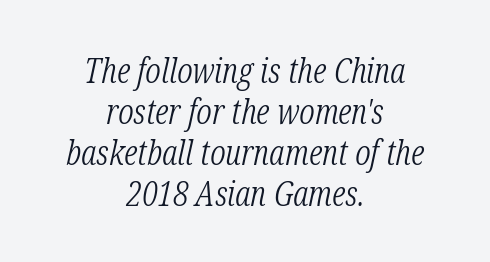
The image shows 35 px light, condensed serif type, italic (leaning right); set centered, line spacing 1.17x, normal letter spacing, not underlined; low stroke contrast and a medium x-height.
